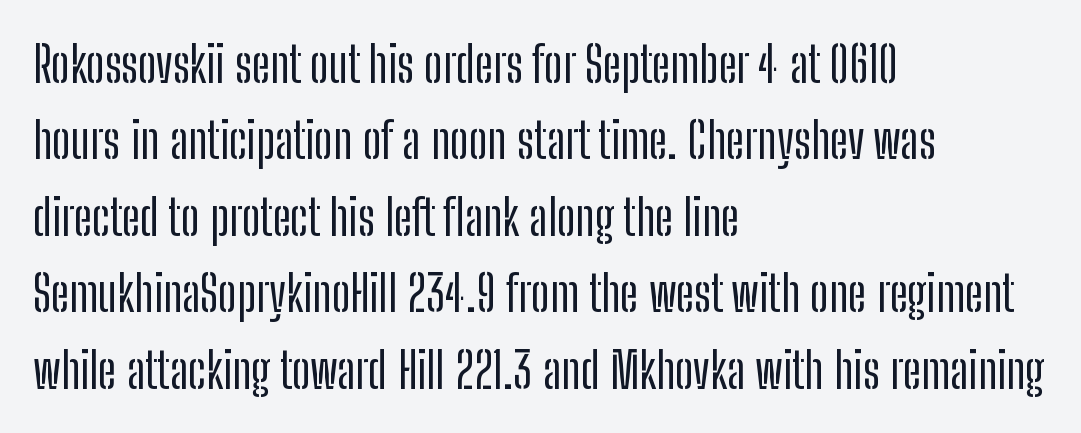
{"serif": "no", "italic": "no", "width": "condensed", "stroke_contrast": "low", "x_height": "medium", "monospaced": "no", "underline": "no", "align": "left", "line_spacing": "normal", "line_spacing_ratio": 1.53, "letter_spacing": "normal", "letter_spacing_em": 0.0, "glyph_px": 50}
